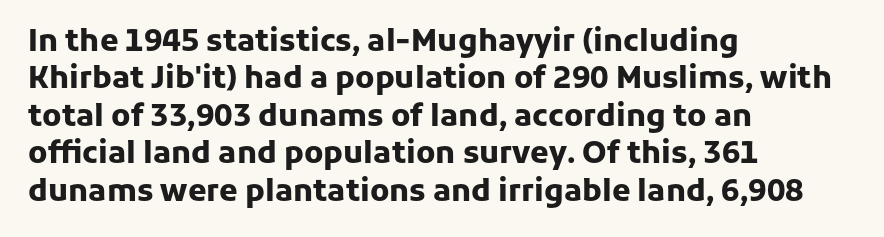
{"serif": "no", "italic": "no", "bold": "yes", "weight": "heavy", "width": "normal", "stroke_contrast": "low", "x_height": "medium", "monospaced": "no", "underline": "no", "align": "left", "line_spacing": "normal", "line_spacing_ratio": 1.25, "letter_spacing": "normal", "letter_spacing_em": 0.0, "glyph_px": 30}
